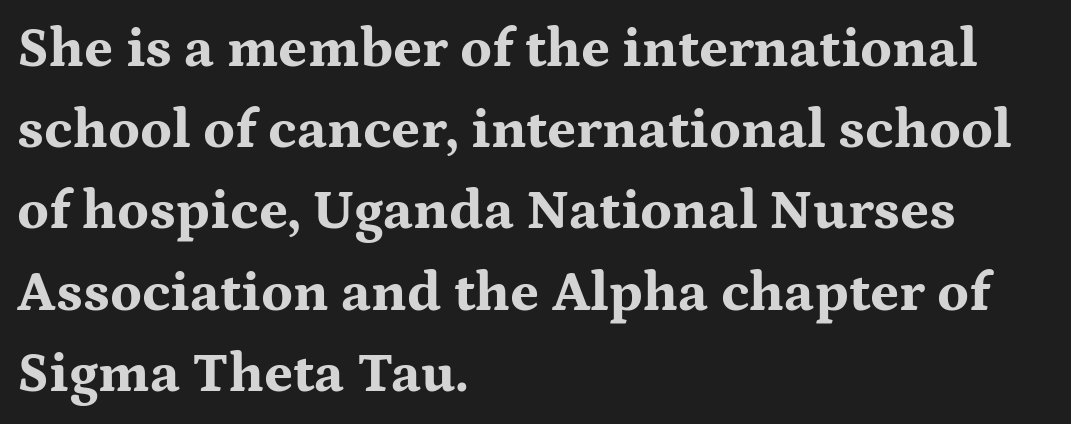
The image shows 56 px bold, wide serif type, upright; set left-aligned, normal line spacing (1.45x), normal letter spacing, not underlined; medium stroke contrast and a medium x-height.
